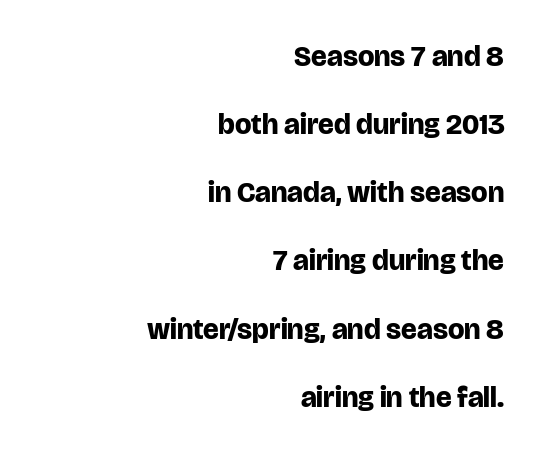
{"serif": "no", "italic": "no", "bold": "yes", "weight": "bold", "width": "normal", "stroke_contrast": "low", "x_height": "large", "monospaced": "no", "underline": "no", "align": "right", "line_spacing": "loose", "line_spacing_ratio": 2.35, "letter_spacing": "normal", "letter_spacing_em": 0.0, "glyph_px": 29}
